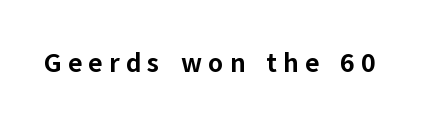
The passage shown is not underscored anywhere. Compared with typical body copy, the letter spacing here is much looser. In terms of weight, the rendering is a true, heavy bold. The typography opts for an upright posture over an oblique one.
